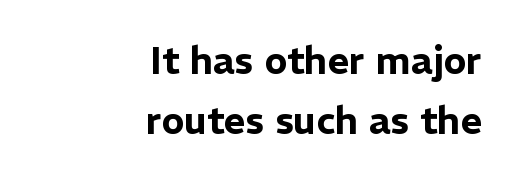
The image shows 38 px sans-serif type, upright; set right-aligned, normal line spacing (1.57x), normal letter spacing, not underlined; low stroke contrast and a medium x-height.
